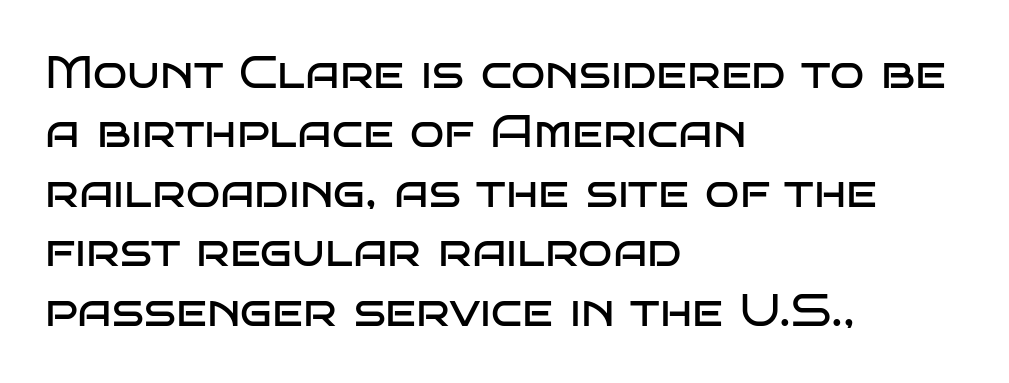
Q: Is the text bold? A: No.
Q: Is the text italic (slanted)? A: No, it is upright.
Q: Is the typeface a serif or a sans-serif typeface? A: Sans-serif.
Q: Is the text underlined? A: No.
Q: How is the paragraph aligned? A: Left-aligned.
Q: Is the spacing between letters normal or unusually wide? A: Normal.
Q: Is the spacing between lines tight, normal or loose? A: Normal.
Q: Width (condensed, normal, or wide)? A: Wide.
Q: Stroke contrast? A: Low.
Q: x-height? A: Large.
Q: Monospaced? A: No.
